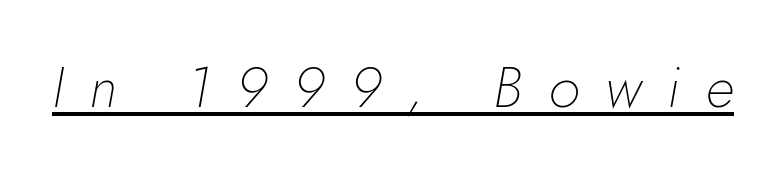
Q: Is the text bold? A: No.
Q: Is the text italic (slanted)? A: Yes, it leans right by about 10 degrees.
Q: Is the text underlined? A: Yes.
Q: Is the spacing between letters normal or unusually wide? A: Unusually wide.
Q: Width (condensed, normal, or wide)? A: Normal.
Q: Stroke contrast? A: Low.
Q: x-height? A: Small.
Q: Monospaced? A: No.
